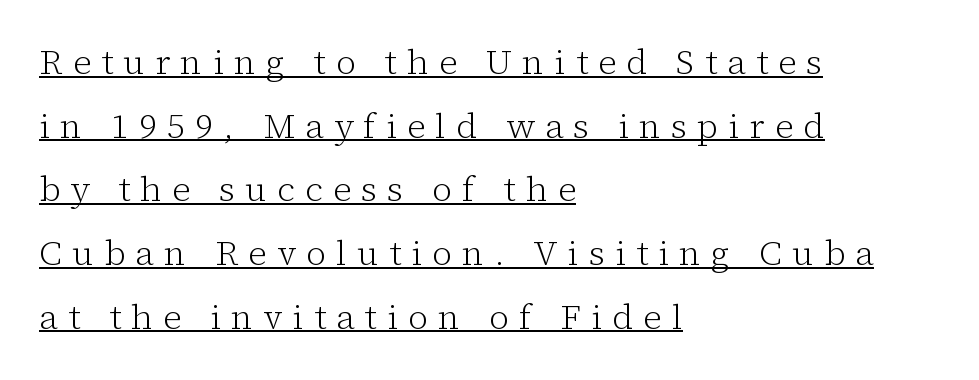
The image shows 35 px light serif type, upright; set left-aligned, line spacing 1.82x, unusually wide letter spacing (+0.29 em), underlined; low stroke contrast and a medium x-height.
